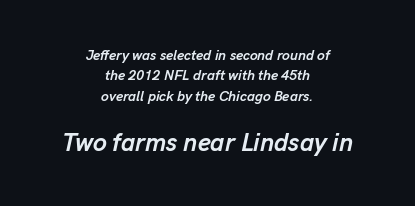
{"italic": "yes", "lean": "right", "slant_degrees": 13, "bold": "yes", "underline": "no", "align": "center", "line_spacing": "normal", "line_spacing_ratio": 1.45, "letter_spacing": "normal", "letter_spacing_em": 0.0, "larger_block": "second", "size_ratio": 1.79, "glyph_px": 25}
